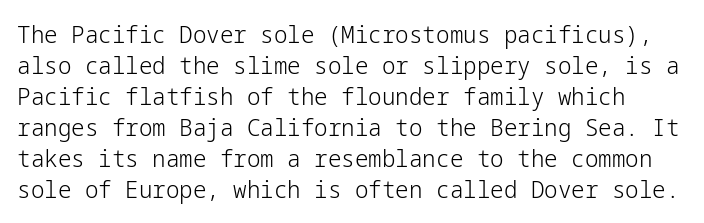
{"italic": "no", "bold": "no", "underline": "no", "line_spacing": "normal", "line_spacing_ratio": 1.29, "letter_spacing": "normal", "letter_spacing_em": 0.0, "glyph_px": 24}
